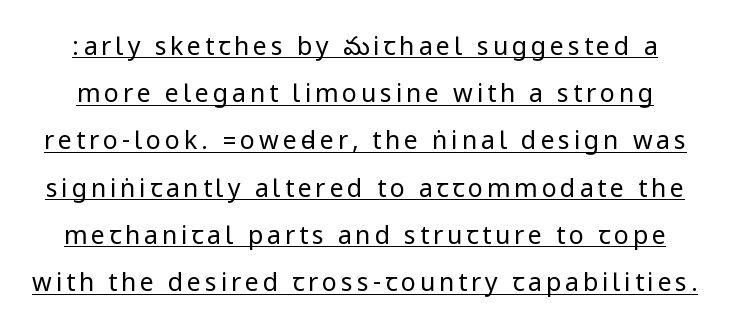
The image shows 25 px text type, upright; set line spacing 1.89x, underlined.
